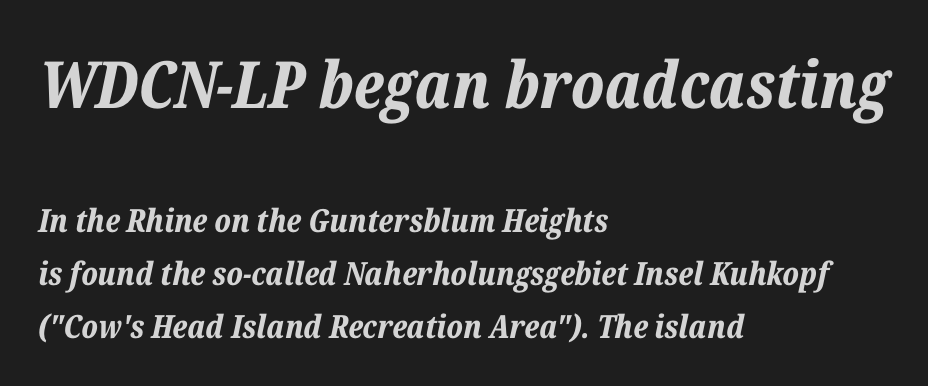
Q: Is the text bold? A: Yes.
Q: Is the text italic (slanted)? A: Yes, it leans right by about 12 degrees.
Q: Is the text underlined? A: No.
Q: How is the paragraph aligned? A: Left-aligned.
Q: Is the spacing between letters normal or unusually wide? A: Normal.
Q: Is the spacing between lines tight, normal or loose? A: Normal.
Q: Which block of text is set in a larger size, the first (top) or the second (bottom)? A: The first (top) one.
Q: Width (condensed, normal, or wide)? A: Normal.
Q: Stroke contrast? A: Low.
Q: x-height? A: Medium.
Q: Monospaced? A: No.
